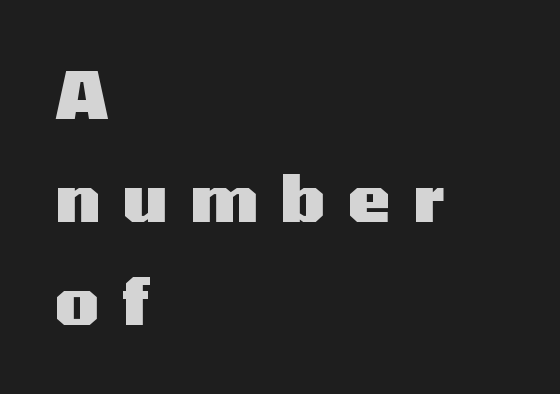
Q: Is the text bold? A: Yes.
Q: Is the text italic (slanted)? A: No, it is upright.
Q: Is the typeface a serif or a sans-serif typeface? A: Sans-serif.
Q: Is the text underlined? A: No.
Q: How is the paragraph aligned? A: Left-aligned.
Q: Is the spacing between letters normal or unusually wide? A: Unusually wide.
Q: Is the spacing between lines tight, normal or loose? A: Normal.
Q: Width (condensed, normal, or wide)? A: Wide.
Q: Stroke contrast? A: Medium.
Q: x-height? A: Medium.
Q: Monospaced? A: No.
